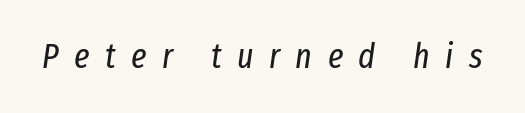
The image shows 35 px regular-weight, condensed type, italic (leaning right); set unusually wide letter spacing (+0.44 em), not underlined; low stroke contrast and a medium x-height.
